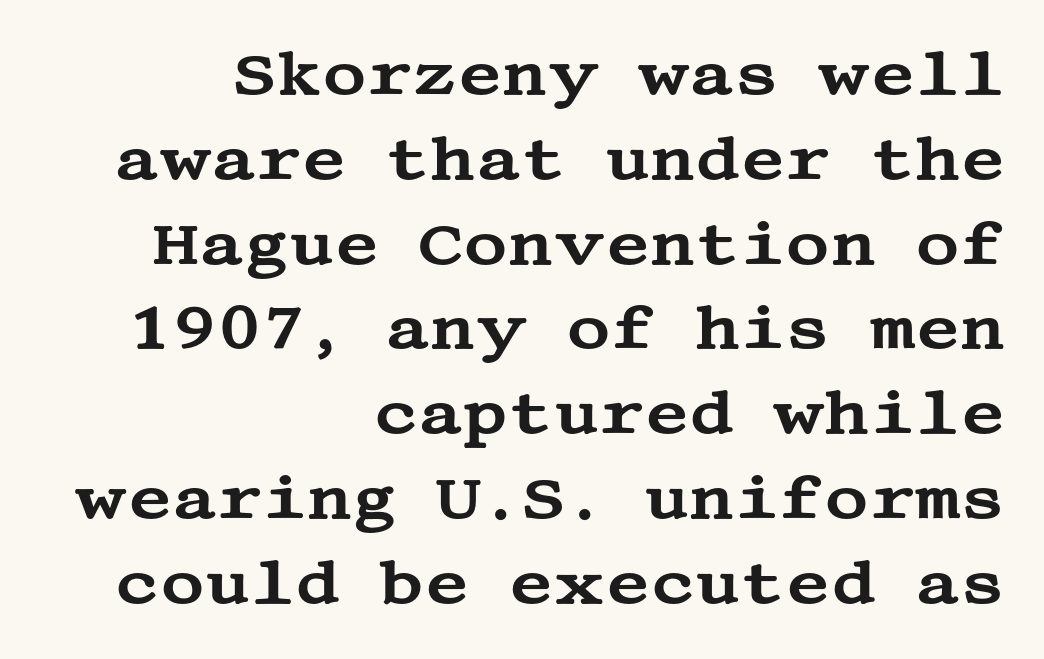
Q: Is the text italic (slanted)? A: No, it is upright.
Q: Is the typeface a serif or a sans-serif typeface? A: Serif.
Q: Is the text underlined? A: No.
Q: How is the paragraph aligned? A: Right-aligned.
Q: Is the spacing between letters normal or unusually wide? A: Normal.
Q: Is the spacing between lines tight, normal or loose? A: Normal.
Q: Width (condensed, normal, or wide)? A: Wide.
Q: Stroke contrast? A: Medium.
Q: x-height? A: Large.
